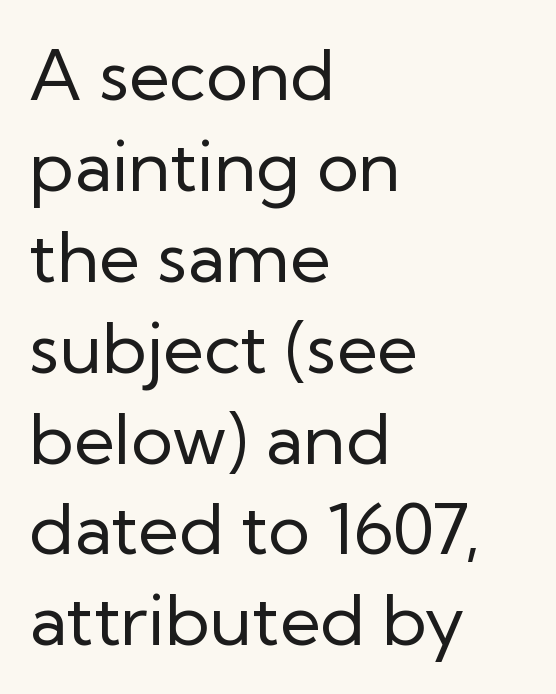
The passage shown is typed in a proportional face where columns would drift. Is there much room between lines? A standard amount, neither cramped nor airy. Rule under the text: the space is simply empty. Italic: no, the glyphs are upright roman. Inter-character spacing is left at the font's built-in metrics.
